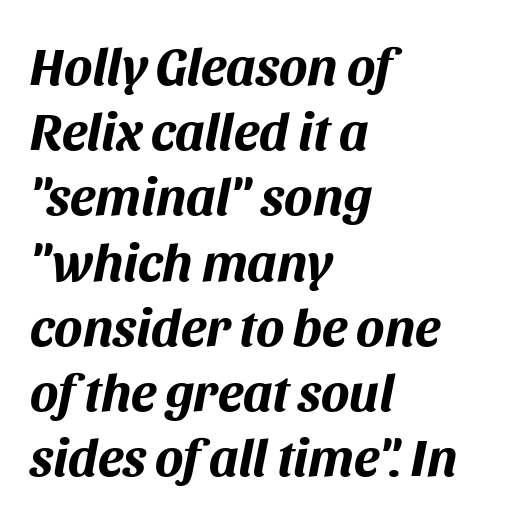
The passage shown is typed in a proportional face where columns would drift. Beneath every word, the page is bare. Designer's note — italics engaged. Leftover space on each line is placed entirely after the last word.
